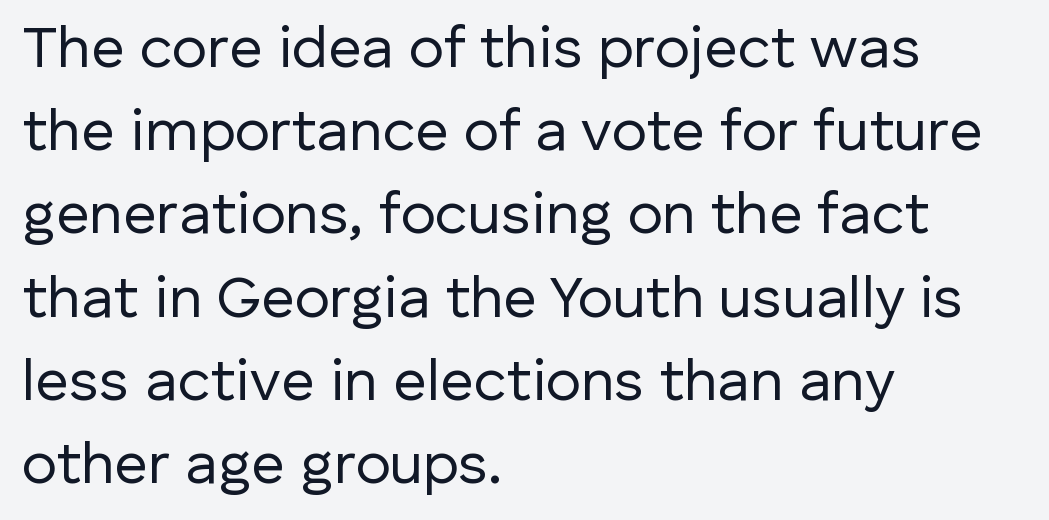
The image shows 59 px regular-weight sans-serif type, upright; set left-aligned, normal line spacing (1.41x), normal letter spacing, not underlined; low stroke contrast and a medium x-height.
